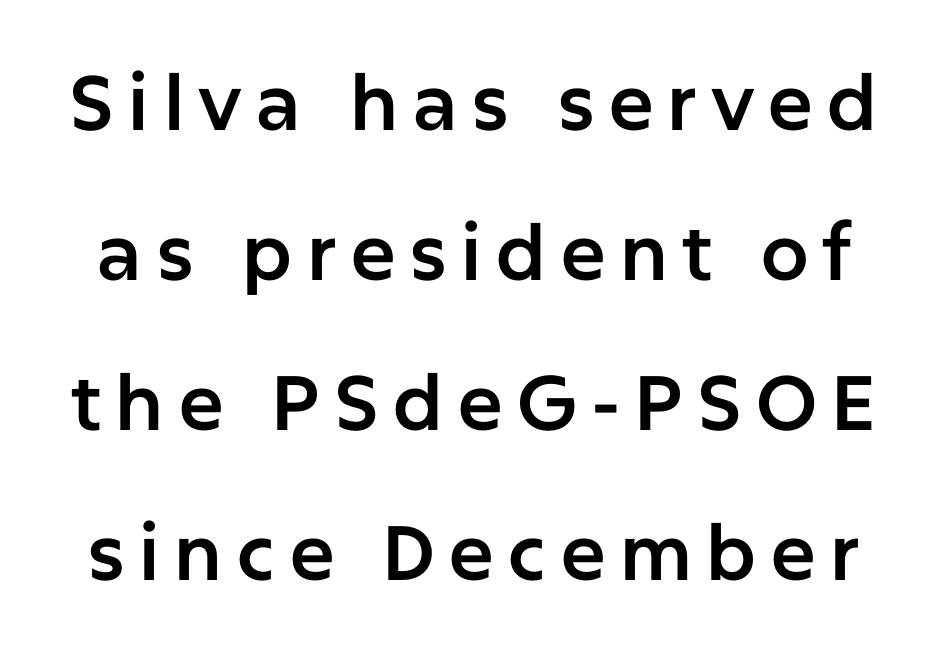
{"serif": "no", "italic": "no", "width": "normal", "stroke_contrast": "low", "x_height": "medium", "monospaced": "no", "underline": "no", "line_spacing": "loose", "line_spacing_ratio": 1.95, "glyph_px": 77}
